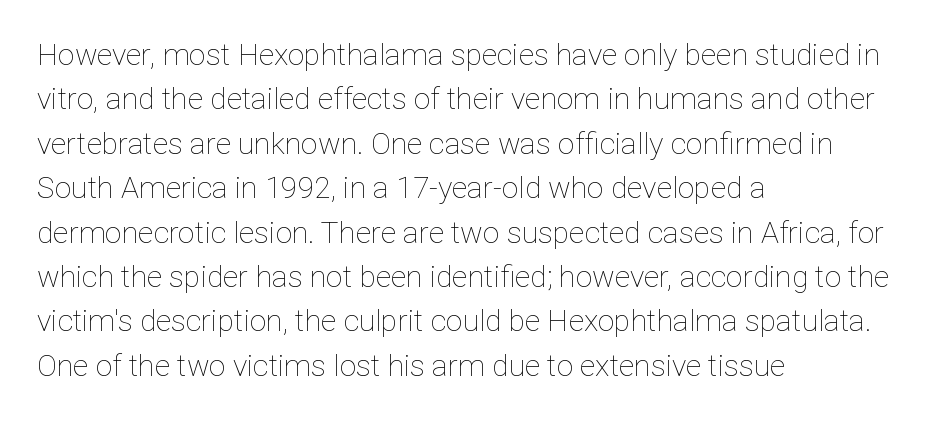
Glance below the letters and you will spot only blank space. Each new line begins a customary step beneath the previous one. This is not heavy type; no bold has been used. No italicization has been applied; the sample stays upright.
